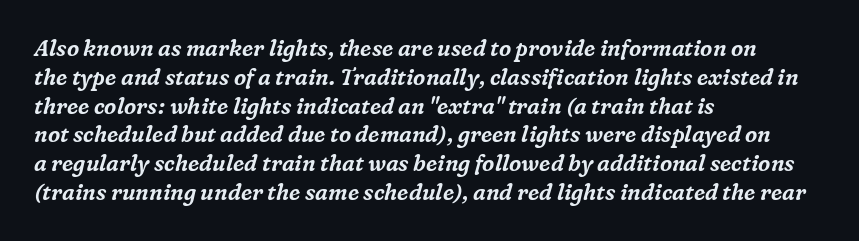
Q: Is the text italic (slanted)? A: Yes, it leans right by about 16 degrees.
Q: Is the text underlined? A: No.
Q: How is the paragraph aligned? A: Left-aligned.
Q: Is the spacing between letters normal or unusually wide? A: Normal.
Q: Is the spacing between lines tight, normal or loose? A: Normal.
